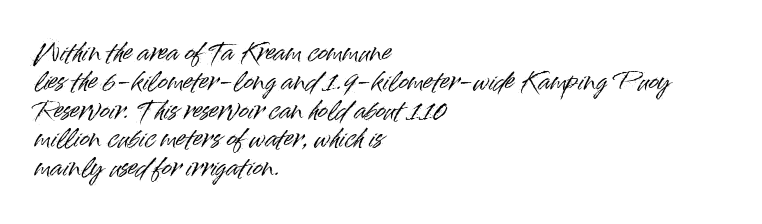
{"underline": "no", "align": "left", "line_spacing_ratio": 1.2, "letter_spacing": "normal", "letter_spacing_em": 0.0, "glyph_px": 24}
